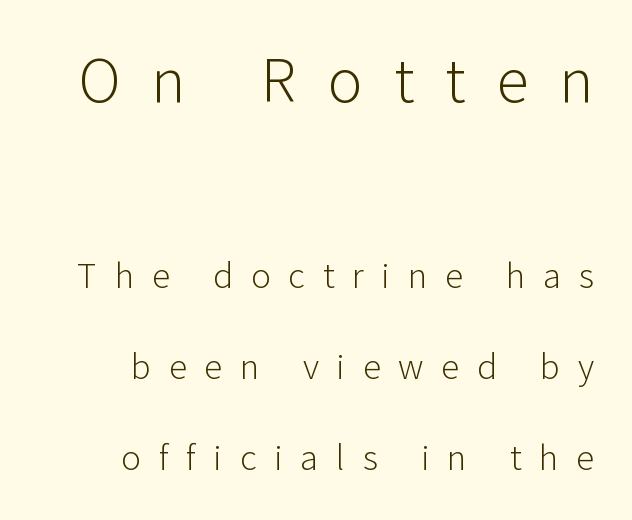
{"serif": "no", "italic": "no", "bold": "no", "weight": "light", "width": "normal", "stroke_contrast": "low", "x_height": "medium", "monospaced": "no", "underline": "no", "line_spacing": "loose", "line_spacing_ratio": 2.47, "letter_spacing": "wide", "letter_spacing_em": 0.48, "larger_block": "first", "size_ratio": 1.76, "glyph_px": 65}
